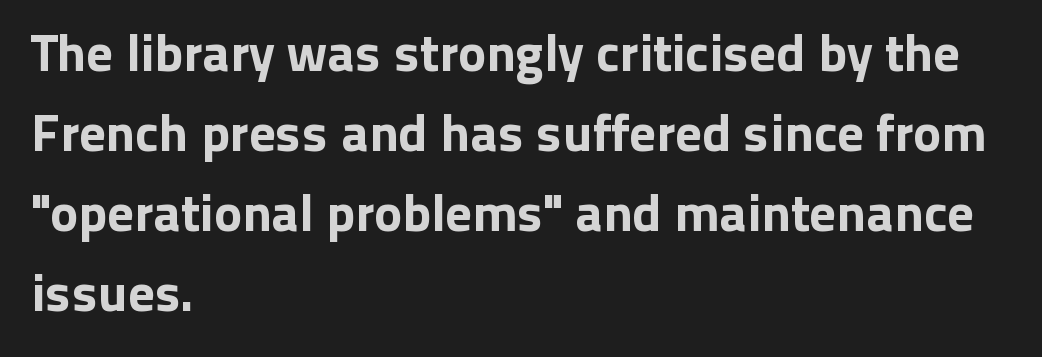
Q: Is the text italic (slanted)? A: No, it is upright.
Q: Is the typeface a serif or a sans-serif typeface? A: Sans-serif.
Q: Is the text underlined? A: No.
Q: How is the paragraph aligned? A: Left-aligned.
Q: Is the spacing between letters normal or unusually wide? A: Normal.
Q: Is the spacing between lines tight, normal or loose? A: Normal.
Q: Width (condensed, normal, or wide)? A: Normal.
Q: Stroke contrast? A: Low.
Q: x-height? A: Medium.
Q: Monospaced? A: No.
